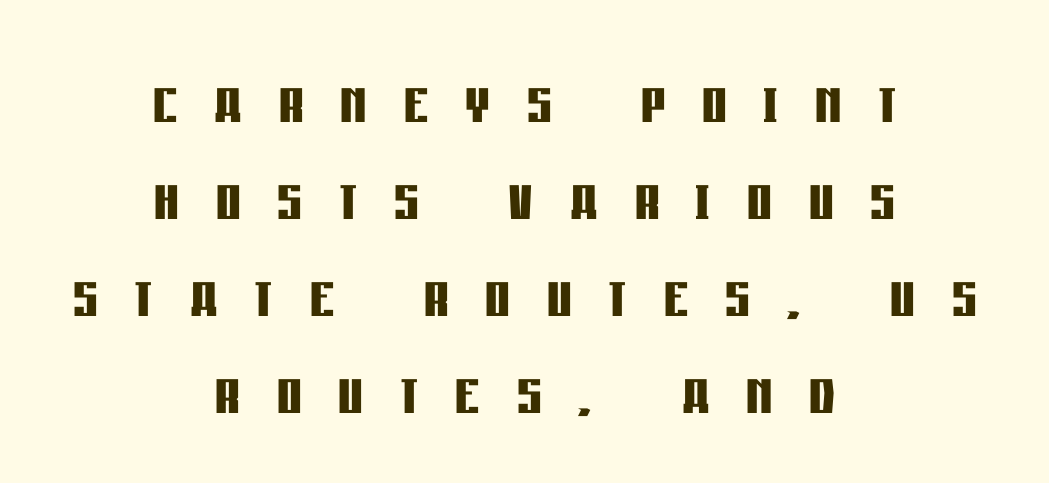
{"serif": "no", "italic": "no", "bold": "yes", "weight": "semibold", "width": "condensed", "stroke_contrast": "low", "x_height": "large", "monospaced": "no", "underline": "no", "align": "center", "line_spacing": "normal", "line_spacing_ratio": 1.26, "letter_spacing": "wide", "letter_spacing_em": 0.48, "glyph_px": 77}
